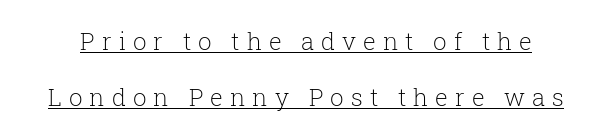
The face used here is rendered with a markedly widened letterfit. Upright lettering throughout. Weight: regular or lighter. What decoration does the sample have? An underline.
